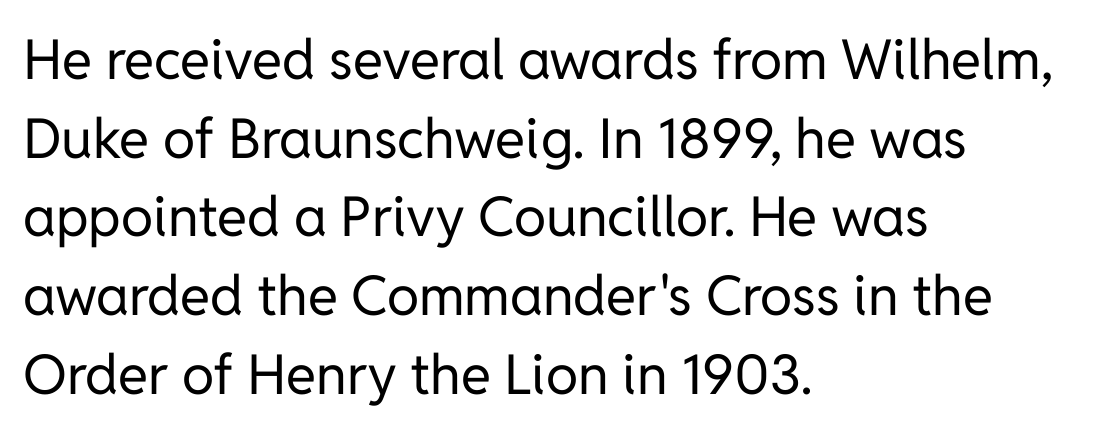
The image shows 55 px regular-weight sans-serif type, upright; set left-aligned, normal line spacing (1.43x), normal letter spacing, not underlined; low stroke contrast and a medium x-height.
